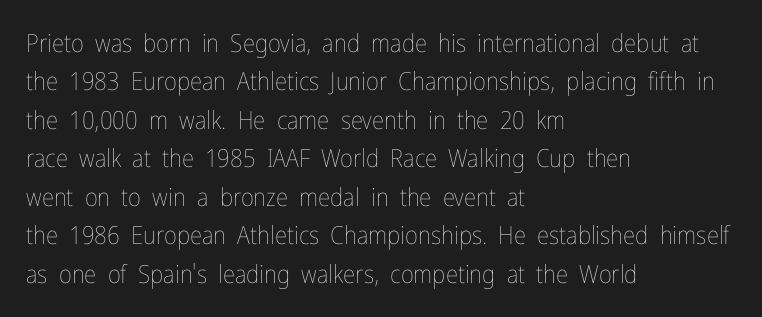
{"italic": "no", "bold": "no", "underline": "no", "align": "left", "line_spacing": "normal", "line_spacing_ratio": 1.54, "letter_spacing": "normal", "letter_spacing_em": 0.0, "glyph_px": 25}
